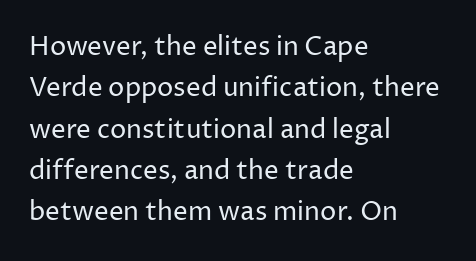
Each stroke keeps to a modest, everyday thickness or less. Whoever set this chose a conventional vertical rhythm. Caption: multi-line text, flush left, ragged right. Underlining? Definitely not there.
